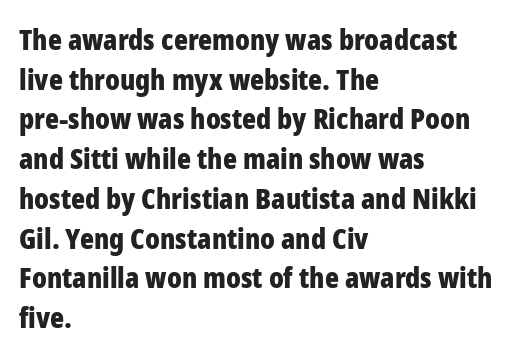
{"serif": "no", "italic": "no", "bold": "yes", "weight": "bold", "width": "condensed", "stroke_contrast": "low", "x_height": "medium", "monospaced": "no", "underline": "no", "align": "left", "line_spacing": "normal", "line_spacing_ratio": 1.37, "letter_spacing": "normal", "letter_spacing_em": 0.0, "glyph_px": 29}
